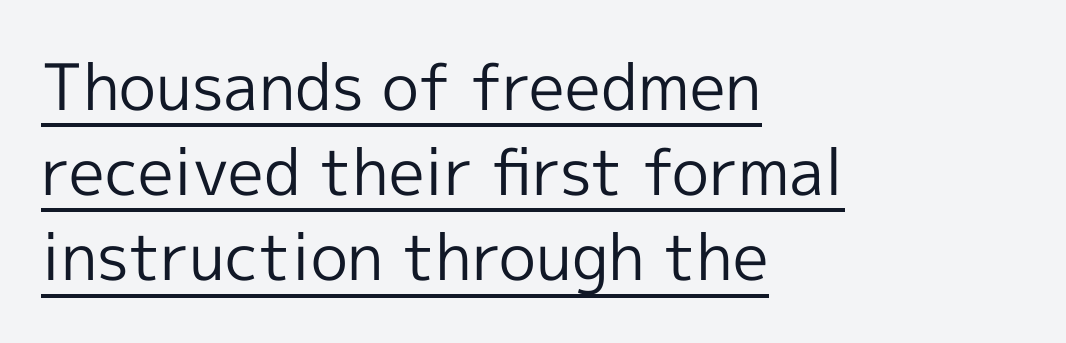
{"serif": "no", "italic": "no", "bold": "no", "weight": "regular", "width": "normal", "x_height": "medium", "monospaced": "no", "underline": "yes", "align": "left", "line_spacing": "normal", "line_spacing_ratio": 1.33, "letter_spacing": "normal", "letter_spacing_em": 0.0, "glyph_px": 64}
